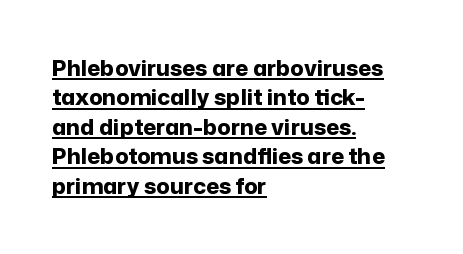
The image shows 22 px bold type, upright; set left-aligned, normal line spacing (1.34x), normal letter spacing, underlined.
